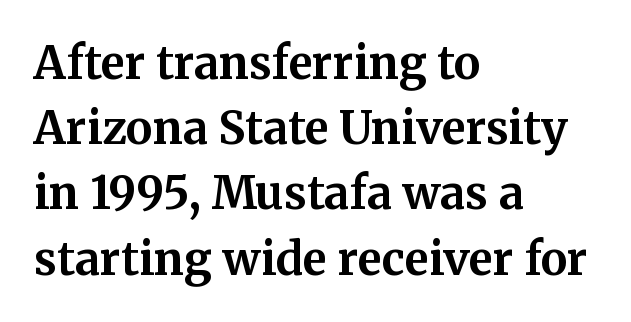
Q: Is the text bold? A: Yes.
Q: Is the text italic (slanted)? A: No, it is upright.
Q: Is the typeface a serif or a sans-serif typeface? A: Serif.
Q: Is the text underlined? A: No.
Q: How is the paragraph aligned? A: Left-aligned.
Q: Is the spacing between letters normal or unusually wide? A: Normal.
Q: Is the spacing between lines tight, normal or loose? A: Normal.
Q: Width (condensed, normal, or wide)? A: Normal.
Q: Stroke contrast? A: Medium.
Q: x-height? A: Medium.
Q: Monospaced? A: No.
